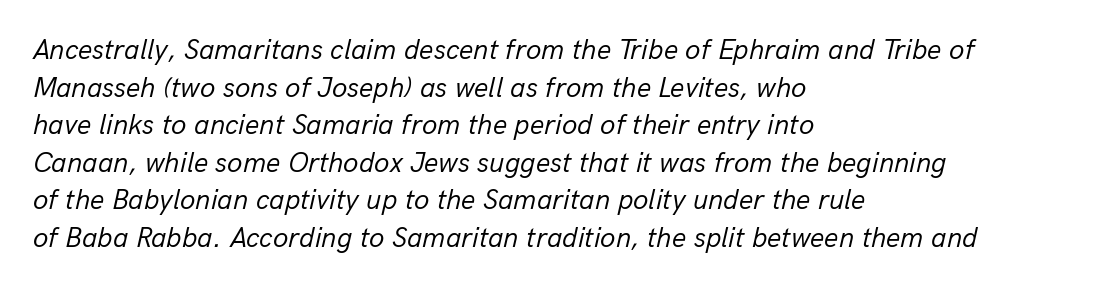
{"italic": "yes", "lean": "right", "slant_degrees": 13, "bold": "no", "weight": "regular", "width": "normal", "stroke_contrast": "low", "x_height": "medium", "monospaced": "no", "underline": "no", "align": "left", "line_spacing": "normal", "line_spacing_ratio": 1.34, "letter_spacing": "normal", "letter_spacing_em": 0.0, "glyph_px": 28}
